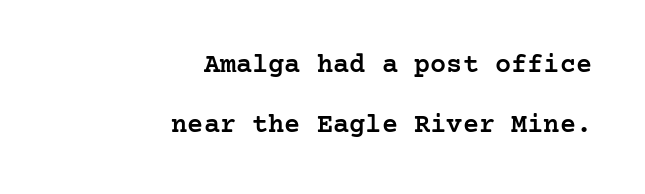
There is no visible air inserted between adjacent glyphs. These lines carry some extra weight — a demibold, not a full bold. If you measured baseline to baseline, you'd find a long distance. The passage is arranged like a letterhead date or caption credit — flush right. It's the straight-up-and-down kind of type.
